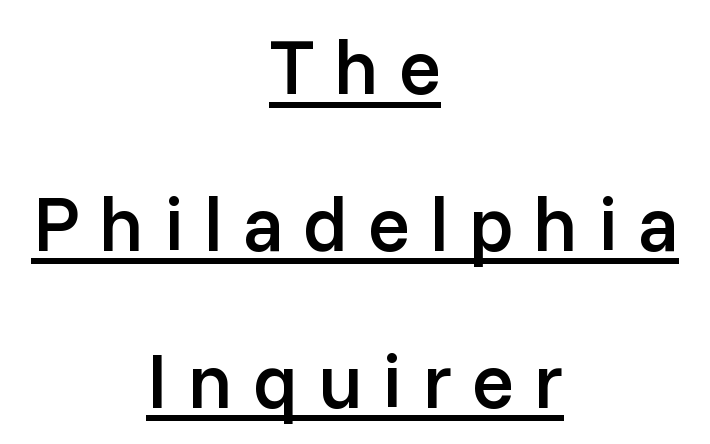
Observe the absence of serifs on each vertical stroke in this sample. Think of a printed novel: that variable character pitch is what you see here. The lines are spread far apart with generous leading. A typesetter would call this heavily tracked-out type. The specimen reads as upright at a glance.
